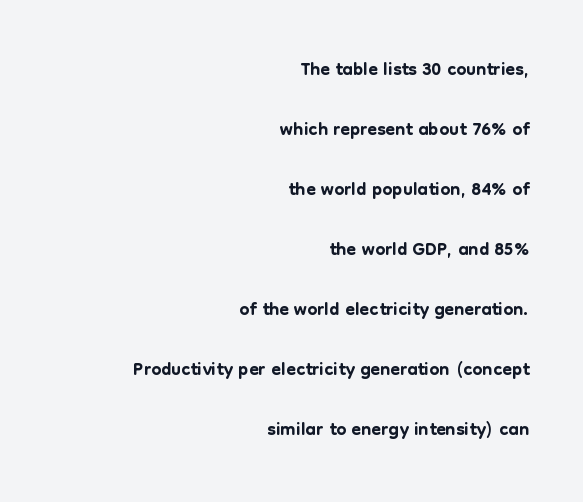
Q: Is the text italic (slanted)? A: No, it is upright.
Q: Is the typeface a serif or a sans-serif typeface? A: Sans-serif.
Q: Is the text underlined? A: No.
Q: How is the paragraph aligned? A: Right-aligned.
Q: Is the spacing between letters normal or unusually wide? A: Normal.
Q: Is the spacing between lines tight, normal or loose? A: Loose.
Q: Width (condensed, normal, or wide)? A: Normal.
Q: Stroke contrast? A: Low.
Q: x-height? A: Medium.
Q: Monospaced? A: No.
